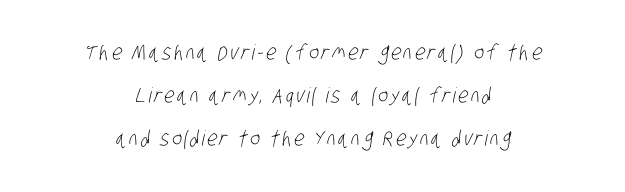
The image shows 21 px text type; set centered, loose line spacing (2.04x), not underlined.
